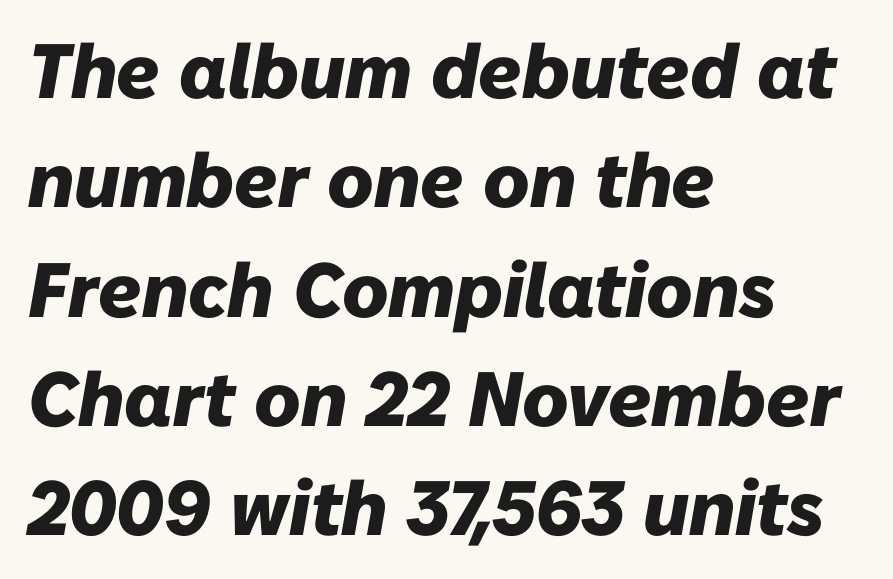
{"italic": "yes", "lean": "right", "slant_degrees": 10, "bold": "yes", "weight": "heavy", "width": "normal", "stroke_contrast": "low", "x_height": "medium", "monospaced": "no", "underline": "no", "align": "left", "line_spacing": "normal", "line_spacing_ratio": 1.42, "letter_spacing": "normal", "letter_spacing_em": 0.0, "glyph_px": 77}
